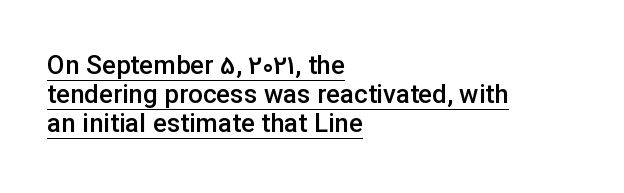
The image shows 26 px text type, upright; set left-aligned, tight line spacing (1.11x), normal letter spacing, underlined.
